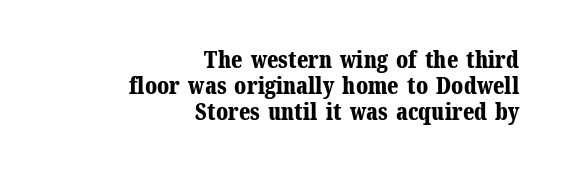
Q: Is the text bold? A: Yes.
Q: Is the text italic (slanted)? A: No, it is upright.
Q: Is the text underlined? A: No.
Q: How is the paragraph aligned? A: Right-aligned.
Q: Is the spacing between letters normal or unusually wide? A: Normal.
Q: Is the spacing between lines tight, normal or loose? A: Tight.
